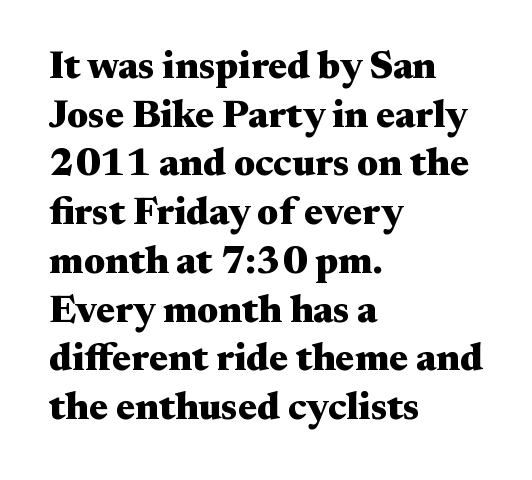
{"serif": "yes", "italic": "no", "bold": "yes", "weight": "heavy", "width": "wide", "stroke_contrast": "medium", "x_height": "small", "monospaced": "no", "underline": "no", "align": "left", "line_spacing": "normal", "line_spacing_ratio": 1.25, "letter_spacing": "normal", "letter_spacing_em": 0.0, "glyph_px": 39}
